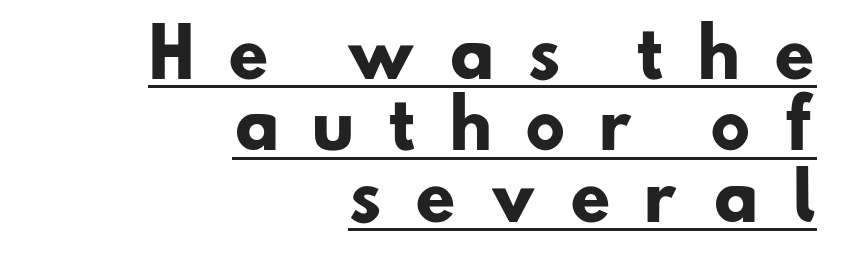
{"serif": "no", "bold": "yes", "weight": "heavy", "width": "normal", "stroke_contrast": "low", "x_height": "small", "monospaced": "no", "underline": "yes", "align": "right", "line_spacing": "tight", "line_spacing_ratio": 1.1, "letter_spacing": "wide", "letter_spacing_em": 0.49, "glyph_px": 65}
